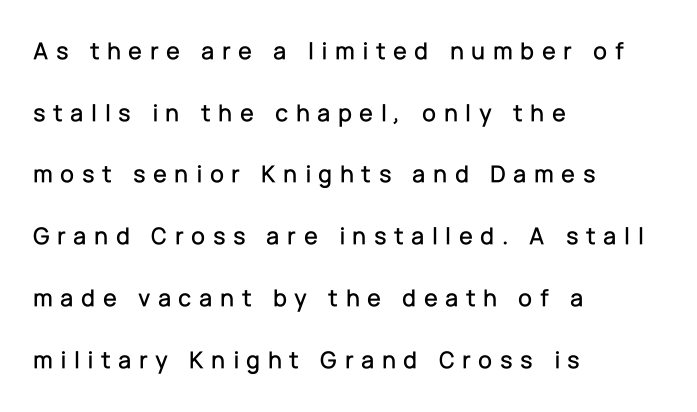
Q: Is the text italic (slanted)? A: No, it is upright.
Q: Is the text underlined? A: No.
Q: How is the paragraph aligned? A: Left-aligned.
Q: Is the spacing between letters normal or unusually wide? A: Unusually wide.
Q: Is the spacing between lines tight, normal or loose? A: Loose.
